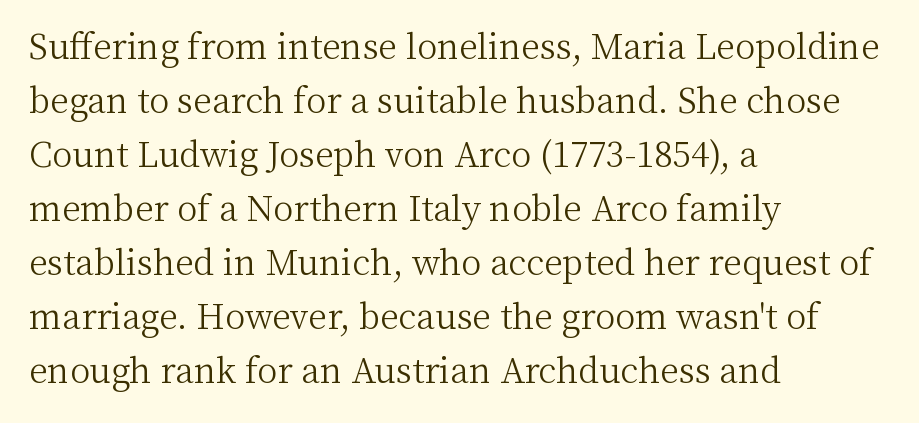
Q: Is the text bold? A: No.
Q: Is the text italic (slanted)? A: No, it is upright.
Q: Is the typeface a serif or a sans-serif typeface? A: Serif.
Q: Is the text underlined? A: No.
Q: How is the paragraph aligned? A: Left-aligned.
Q: Is the spacing between letters normal or unusually wide? A: Normal.
Q: Is the spacing between lines tight, normal or loose? A: Normal.
Q: Width (condensed, normal, or wide)? A: Normal.
Q: Stroke contrast? A: Medium.
Q: x-height? A: Medium.
Q: Monospaced? A: No.
